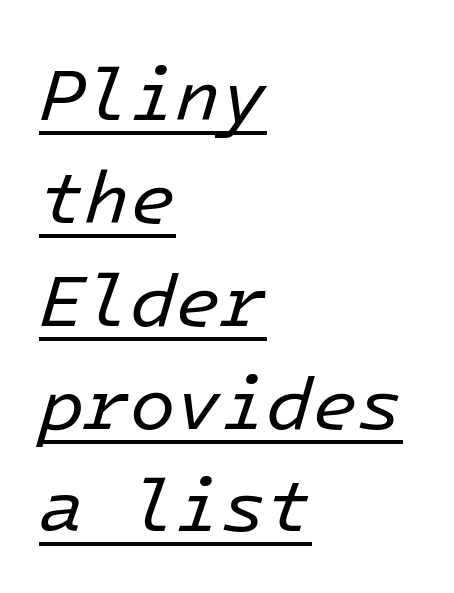
Q: Is the text bold? A: No.
Q: Is the text italic (slanted)? A: Yes, it leans right by about 16 degrees.
Q: Is the text underlined? A: Yes.
Q: How is the paragraph aligned? A: Left-aligned.
Q: Is the spacing between letters normal or unusually wide? A: Normal.
Q: Is the spacing between lines tight, normal or loose? A: Normal.
Q: Width (condensed, normal, or wide)? A: Normal.
Q: Stroke contrast? A: Low.
Q: x-height? A: Medium.
